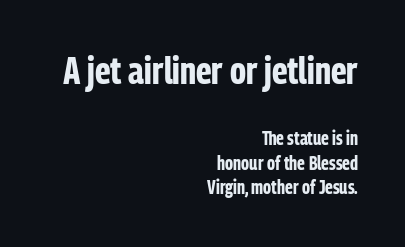
The image shows 38 px bold, condensed sans-serif type, upright; set right-aligned, normal line spacing (1.29x), normal letter spacing, not underlined; the first (top) block is 2.0x larger; low stroke contrast and a medium x-height.
